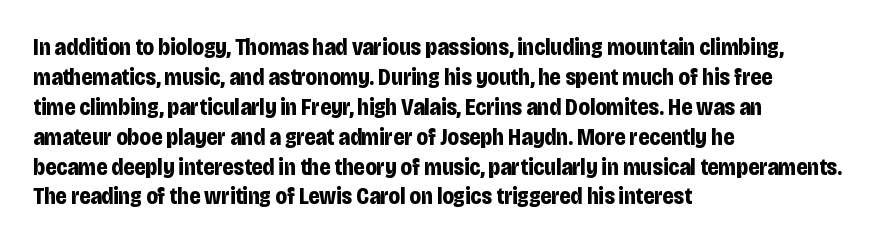
The image shows 23 px bold type, upright; set left-aligned, normal line spacing (1.3x), normal letter spacing, not underlined.
